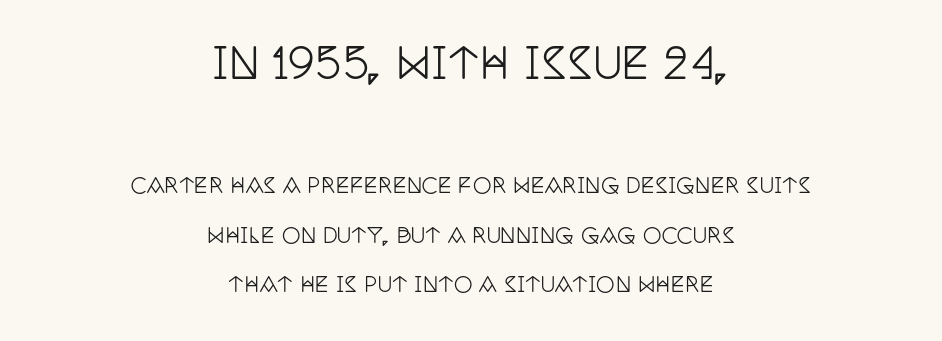
{"serif": "yes", "italic": "no", "width": "condensed", "stroke_contrast": "low", "x_height": "large", "monospaced": "no", "underline": "no", "align": "center", "line_spacing": "loose", "line_spacing_ratio": 2.35, "letter_spacing": "normal", "letter_spacing_em": 0.0, "larger_block": "first", "size_ratio": 2.0, "glyph_px": 42}
